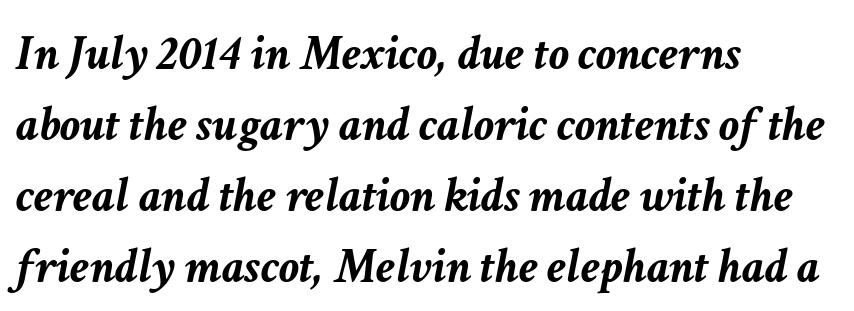
{"italic": "yes", "lean": "right", "slant_degrees": 11, "bold": "yes", "weight": "semibold", "width": "normal", "stroke_contrast": "low", "x_height": "medium", "monospaced": "no", "underline": "no", "align": "left", "line_spacing": "normal", "line_spacing_ratio": 1.42, "letter_spacing": "normal", "letter_spacing_em": 0.0, "glyph_px": 50}
